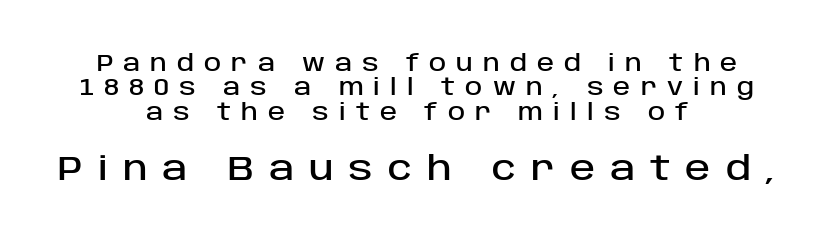
The image shows 34 px sans-serif type, upright; set centered, tight line spacing (1.06x), unusually wide letter spacing (+0.44 em), not underlined; the second (bottom) block is 1.48x larger; low stroke contrast and a large x-height.
